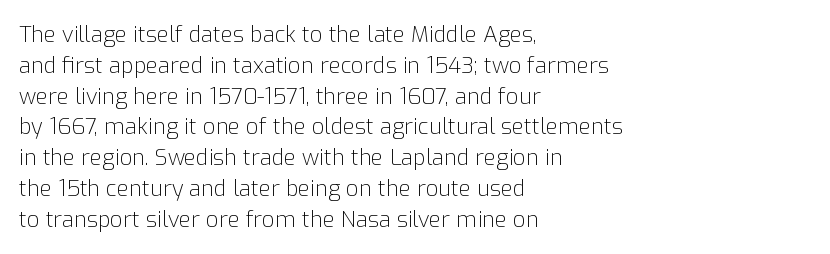
The image shows 22 px text type, upright; set left-aligned, normal line spacing (1.4x), normal letter spacing, not underlined.
